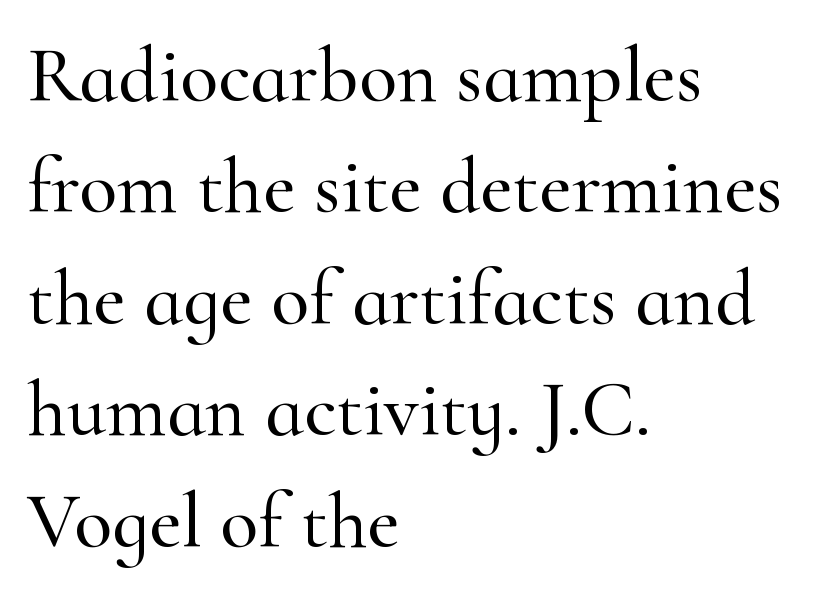
The image shows 79 px serif type, upright; set left-aligned, normal line spacing (1.41x), normal letter spacing, not underlined; high stroke contrast and a small x-height.
